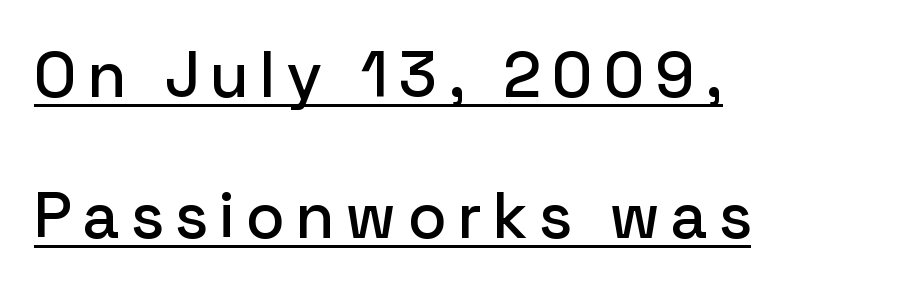
{"serif": "no", "italic": "no", "width": "normal", "stroke_contrast": "low", "x_height": "medium", "monospaced": "no", "underline": "yes", "align": "left", "line_spacing": "loose", "line_spacing_ratio": 2.2, "glyph_px": 64}
